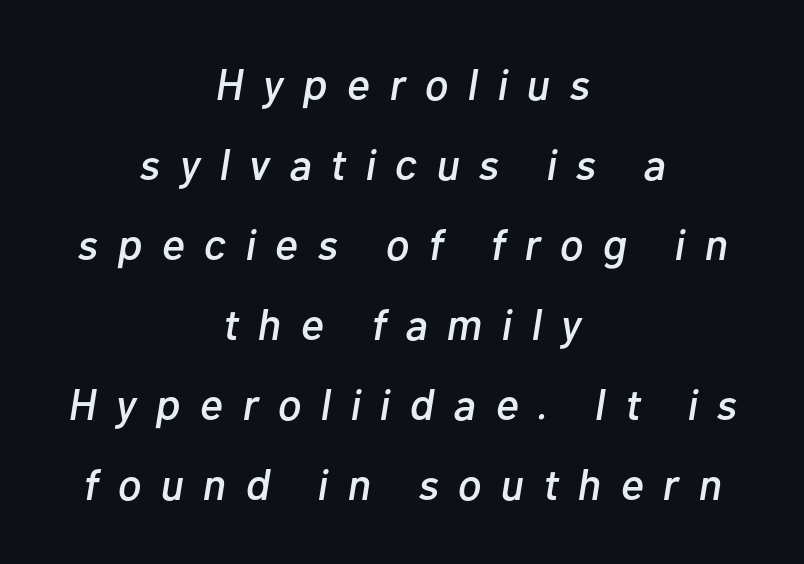
The letters are slanted; this is an italic face. The string is rendered with underlining switched off. Look at the tracking — it's clearly loosened, letters drifting apart. The setting favours the middle, as headings and verse often do.
